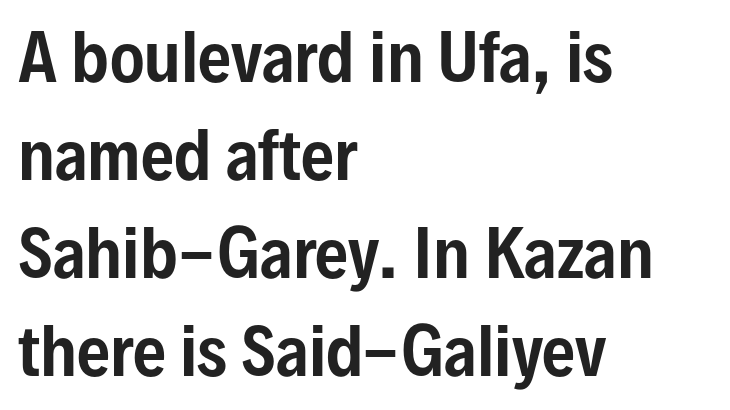
{"serif": "no", "italic": "no", "width": "condensed", "stroke_contrast": "low", "x_height": "medium", "monospaced": "no", "underline": "no", "align": "left", "line_spacing": "normal", "line_spacing_ratio": 1.51, "letter_spacing": "normal", "letter_spacing_em": 0.0, "glyph_px": 65}
